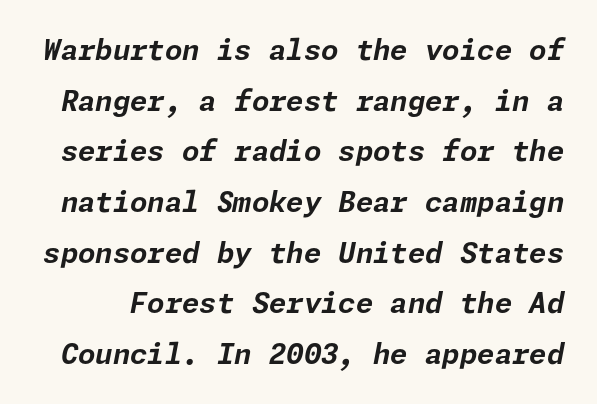
{"italic": "yes", "lean": "right", "slant_degrees": 11, "bold": "yes", "weight": "bold", "width": "normal", "stroke_contrast": "low", "x_height": "medium", "underline": "no", "line_spacing_ratio": 1.81, "letter_spacing": "normal", "letter_spacing_em": 0.0, "glyph_px": 28}
